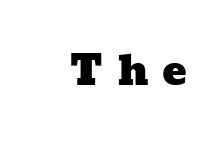
Q: Is the text underlined? A: No.
Q: Is the spacing between letters normal or unusually wide? A: Unusually wide.
Q: Width (condensed, normal, or wide)? A: Wide.
Q: Stroke contrast? A: Low.
Q: x-height? A: Medium.
Q: Monospaced? A: No.
